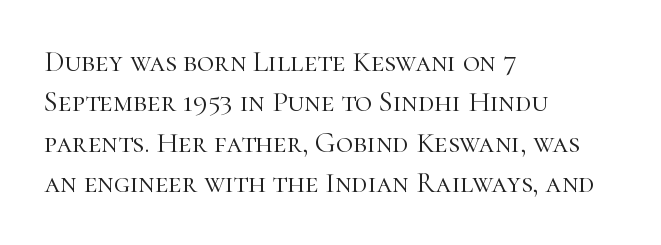
The image shows 29 px light serif type, upright; set left-aligned, normal line spacing (1.39x), normal letter spacing, not underlined; high stroke contrast and a medium x-height.
